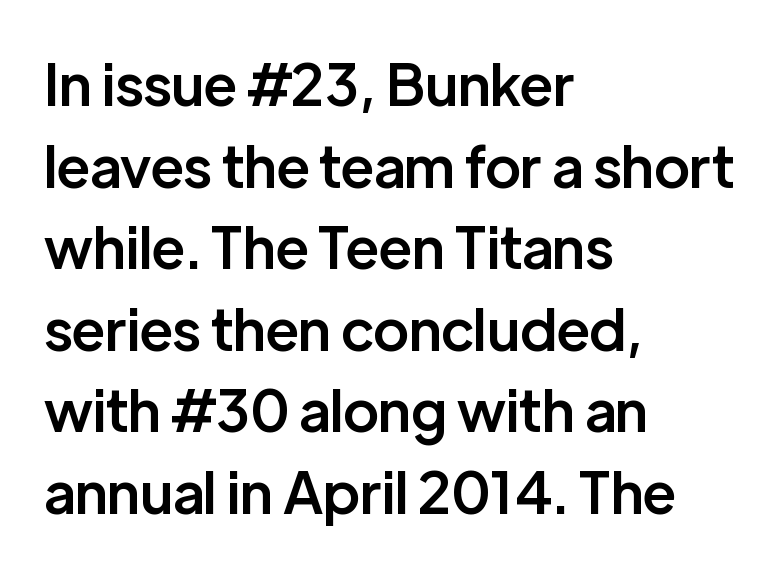
The image shows 57 px semibold sans-serif type, upright; set left-aligned, normal line spacing (1.43x), normal letter spacing, not underlined; low stroke contrast and a medium x-height.
